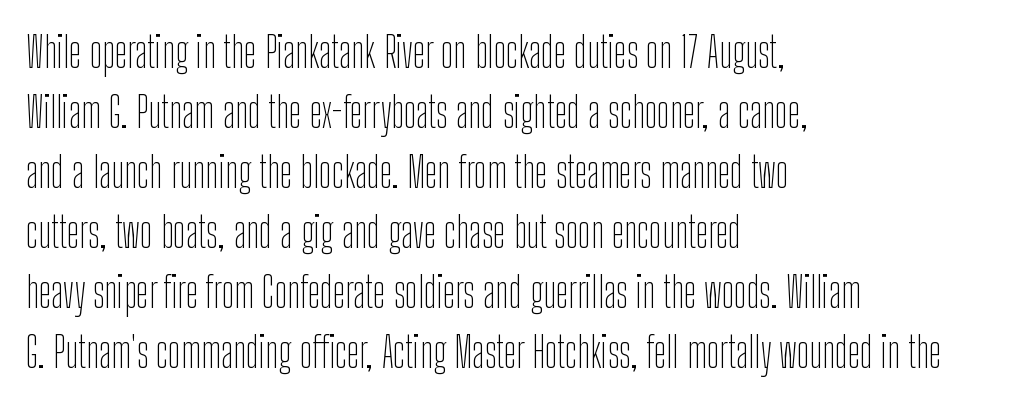
Q: Is the text bold? A: No.
Q: Is the text italic (slanted)? A: No, it is upright.
Q: Is the typeface a serif or a sans-serif typeface? A: Sans-serif.
Q: Is the text underlined? A: No.
Q: How is the paragraph aligned? A: Left-aligned.
Q: Is the spacing between letters normal or unusually wide? A: Normal.
Q: Is the spacing between lines tight, normal or loose? A: Normal.
Q: Width (condensed, normal, or wide)? A: Condensed.
Q: Stroke contrast? A: Low.
Q: x-height? A: Medium.
Q: Monospaced? A: No.
